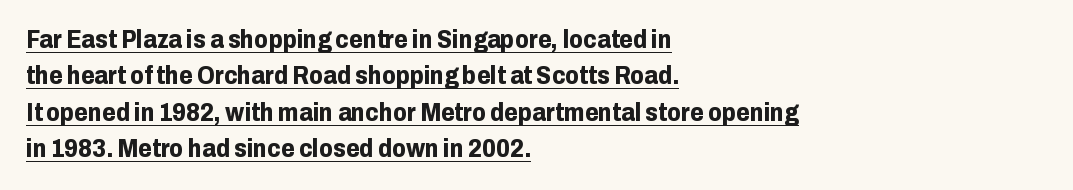
Q: Is the text bold? A: Yes.
Q: Is the text italic (slanted)? A: No, it is upright.
Q: Is the text underlined? A: Yes.
Q: How is the paragraph aligned? A: Left-aligned.
Q: Is the spacing between letters normal or unusually wide? A: Normal.
Q: Is the spacing between lines tight, normal or loose? A: Normal.
